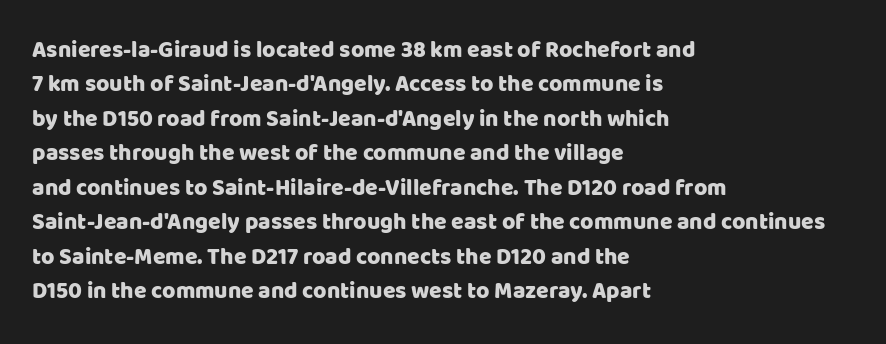
The specimen omits any rule beneath the text block's lines. The line-height multiplier appears to be the usual default. Posture: upright roman. The letters sit at their default tracking, neither squeezed nor spread.
